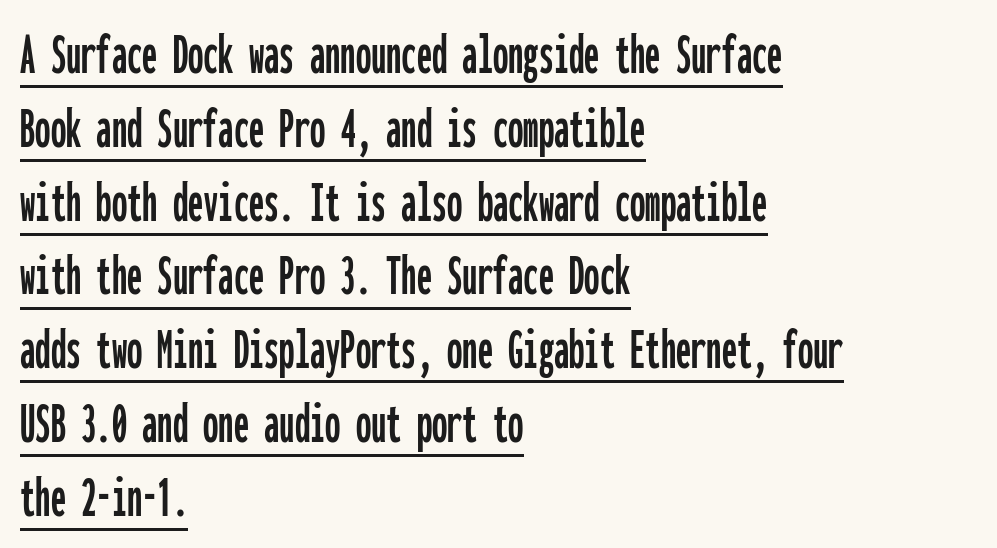
The image shows 61 px condensed sans-serif type, upright, monospaced; set left-aligned, line spacing 1.21x, normal letter spacing, underlined; low stroke contrast and a medium x-height.
